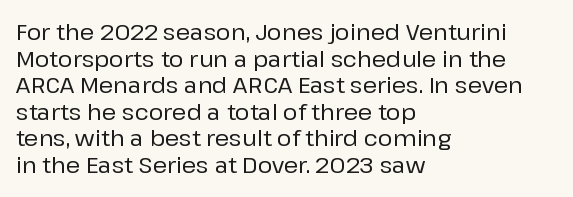
{"italic": "no", "underline": "no", "align": "left", "line_spacing_ratio": 1.21, "letter_spacing": "normal", "letter_spacing_em": 0.0, "glyph_px": 22}
